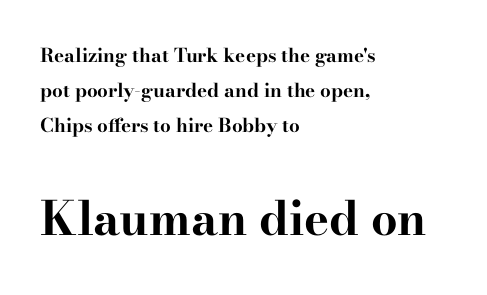
{"serif": "yes", "italic": "no", "bold": "yes", "weight": "bold", "width": "wide", "stroke_contrast": "high", "x_height": "small", "monospaced": "no", "underline": "no", "align": "left", "line_spacing_ratio": 1.84, "letter_spacing": "normal", "letter_spacing_em": 0.0, "larger_block": "second", "size_ratio": 2.47, "glyph_px": 47}
